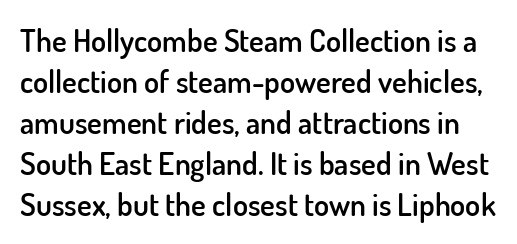
The image shows 31 px semibold sans-serif type, upright; set normal line spacing (1.32x), normal letter spacing, not underlined; low stroke contrast and a small x-height.
